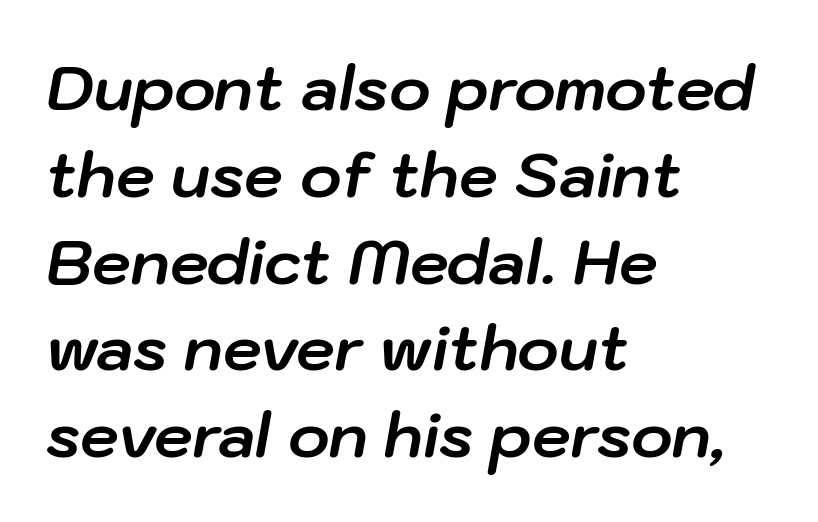
Notice how thick the strokes are: this is what a full bold looks like. One-word summary of the alignment: left. These lines keep a tight, regular rhythm from letter to letter. Anything drawn beneath the words? Only blank space. The axis of the letterforms is tilted away from vertical.
